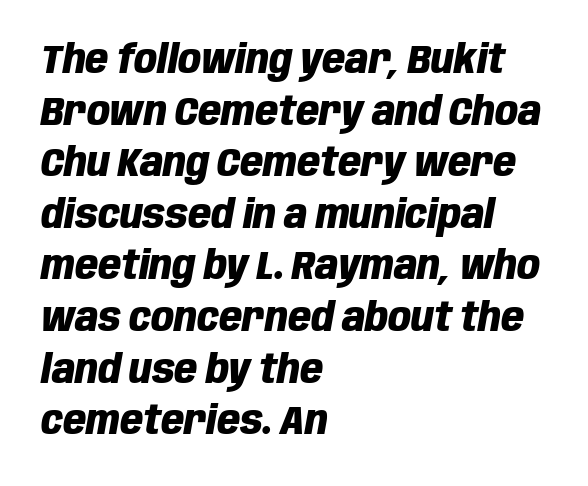
Q: Is the text bold? A: Yes.
Q: Is the text italic (slanted)? A: Yes, it leans right by about 10 degrees.
Q: Is the text underlined? A: No.
Q: How is the paragraph aligned? A: Left-aligned.
Q: Is the spacing between letters normal or unusually wide? A: Normal.
Q: Is the spacing between lines tight, normal or loose? A: Normal.
Q: Width (condensed, normal, or wide)? A: Condensed.
Q: Stroke contrast? A: Low.
Q: x-height? A: Large.
Q: Monospaced? A: No.
